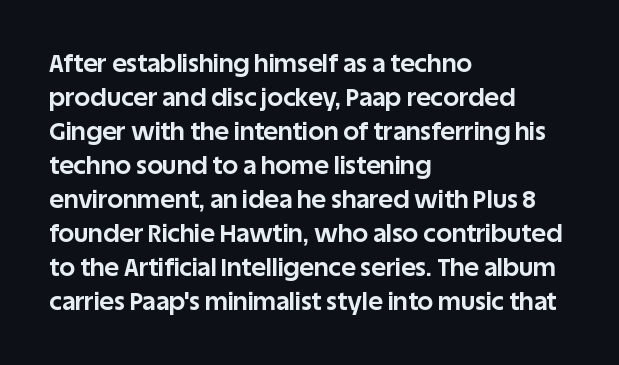
The image shows 25 px bold type, upright; set left-aligned, normal line spacing (1.36x), normal letter spacing, not underlined.
